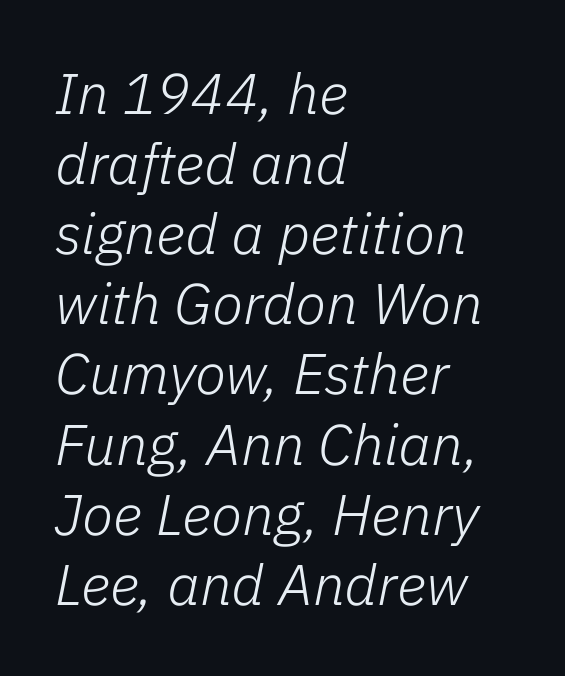
{"italic": "yes", "lean": "right", "slant_degrees": 11, "bold": "no", "weight": "light", "width": "normal", "stroke_contrast": "low", "x_height": "medium", "monospaced": "no", "underline": "no", "align": "left", "line_spacing_ratio": 1.23, "letter_spacing": "normal", "letter_spacing_em": 0.0, "glyph_px": 57}
